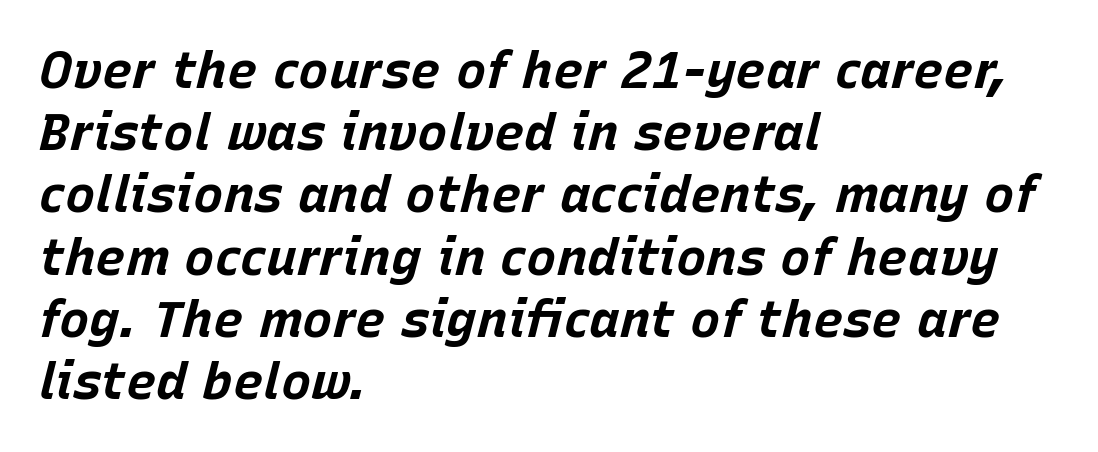
The image shows 51 px bold type, italic (leaning right); set left-aligned, line spacing 1.22x, normal letter spacing, not underlined; low stroke contrast and a large x-height.
